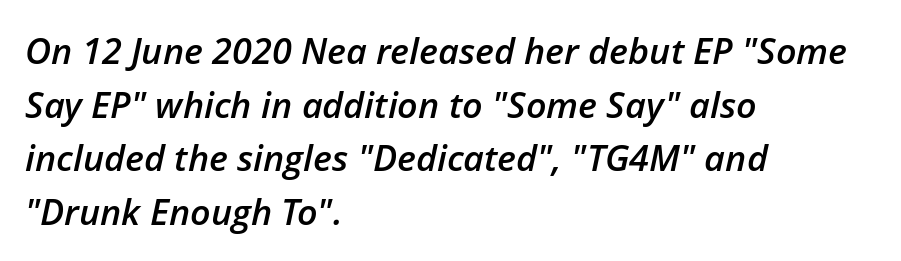
Q: Is the text bold? A: Semi-bold.
Q: Is the text italic (slanted)? A: Yes, it leans right by about 12 degrees.
Q: Is the text underlined? A: No.
Q: How is the paragraph aligned? A: Left-aligned.
Q: Is the spacing between letters normal or unusually wide? A: Normal.
Q: Is the spacing between lines tight, normal or loose? A: Normal.
Q: Width (condensed, normal, or wide)? A: Normal.
Q: Stroke contrast? A: Low.
Q: x-height? A: Medium.
Q: Monospaced? A: No.
